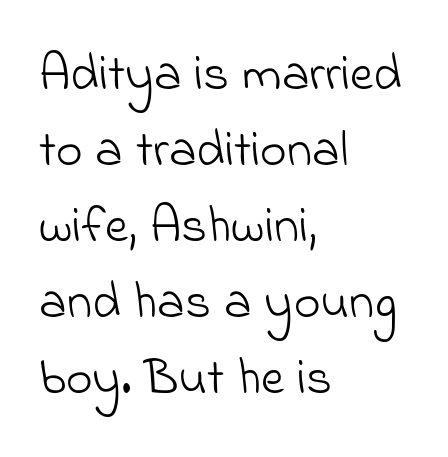
The image shows 51 px light sans-serif type; set left-aligned, normal line spacing (1.49x), normal letter spacing, not underlined; low stroke contrast and a small x-height.
